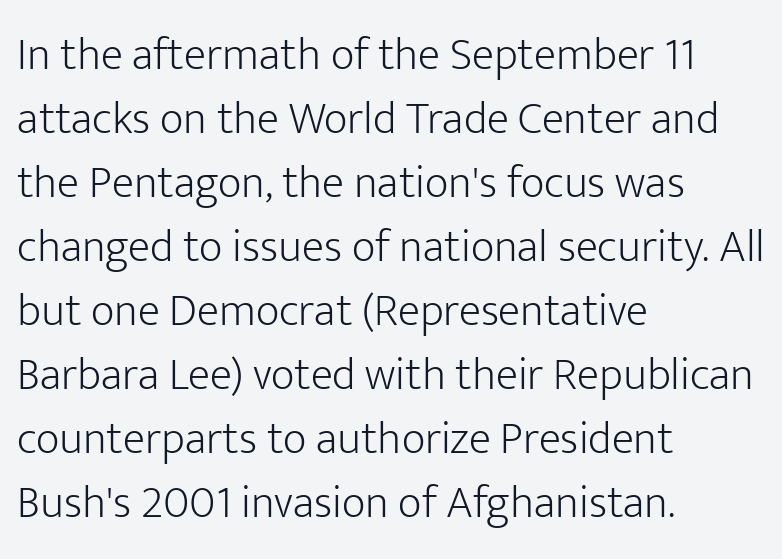
Typeset ragged right — the left edge is the straight one. Is this a fixed-width face? No — the glyphs have proportional, varying widths. Just letters on the line, the space beneath them empty. One glance says typical: line gaps are just what's usual. The rendering shows plain stroke endings on the letterforms — a sans-serif design.
